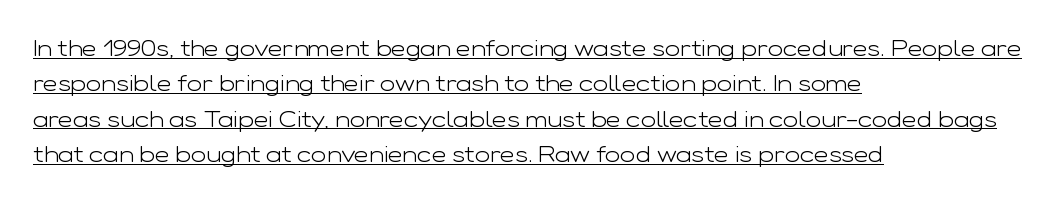
{"italic": "no", "bold": "no", "underline": "yes", "align": "left", "line_spacing": "normal", "line_spacing_ratio": 1.54, "letter_spacing": "normal", "letter_spacing_em": 0.0, "glyph_px": 23}
